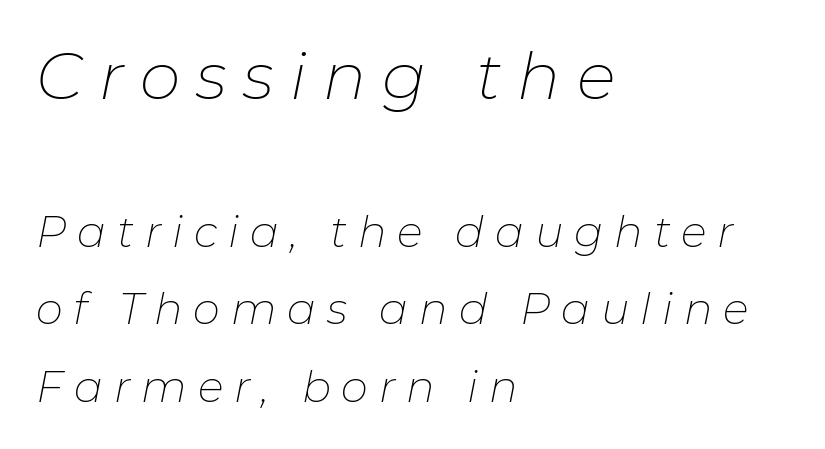
A student would notice the top passage is typeset larger than what follows. The face used here is rendered with a markedly widened letterfit. Rendered with sloped, italic letterforms. Spacing verdict: proportional, widths tailored to each character. No heavy texture on the line: the type isn't bold. Layout note: lines flush left.
